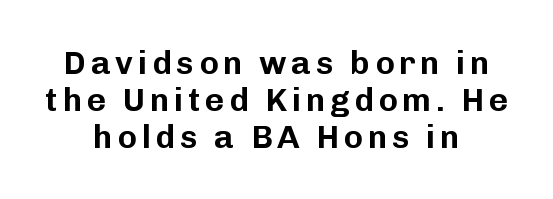
This sample has the flowing, uneven cadence of proportional lettering. A typesetter would call this leading minimal, almost set solid. Compared with a flush-left layout, this one balances lines on the center instead. Every character sits straight up, as roman type does. Unmarked baselines from the first word to the last.
